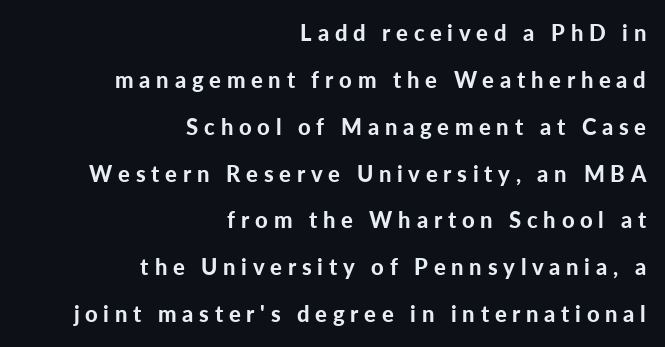
{"italic": "no", "bold": "yes", "underline": "no", "align": "right", "line_spacing": "loose", "line_spacing_ratio": 2.13, "letter_spacing": "wide", "letter_spacing_em": 0.26, "glyph_px": 22}
